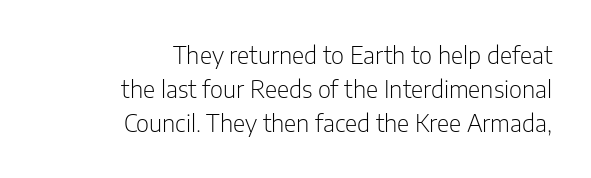
{"italic": "no", "bold": "no", "underline": "no", "align": "right", "line_spacing": "normal", "line_spacing_ratio": 1.42, "letter_spacing": "normal", "letter_spacing_em": 0.0, "glyph_px": 24}
